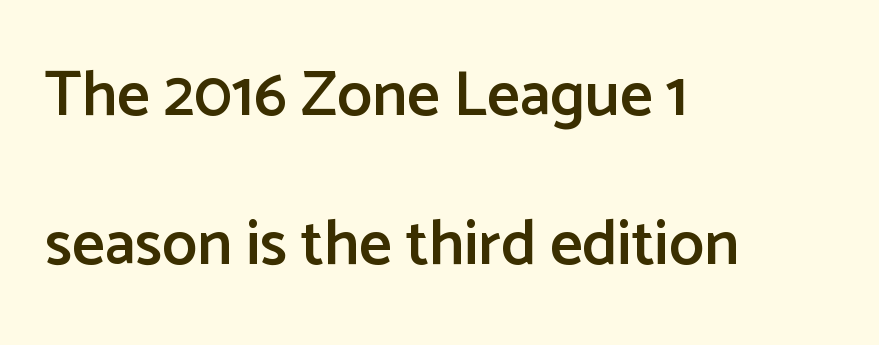
{"serif": "no", "italic": "no", "bold": "semi", "weight": "semibold", "width": "normal", "stroke_contrast": "low", "x_height": "medium", "monospaced": "no", "underline": "no", "align": "left", "line_spacing": "loose", "line_spacing_ratio": 2.37, "letter_spacing": "normal", "letter_spacing_em": 0.0, "glyph_px": 63}
